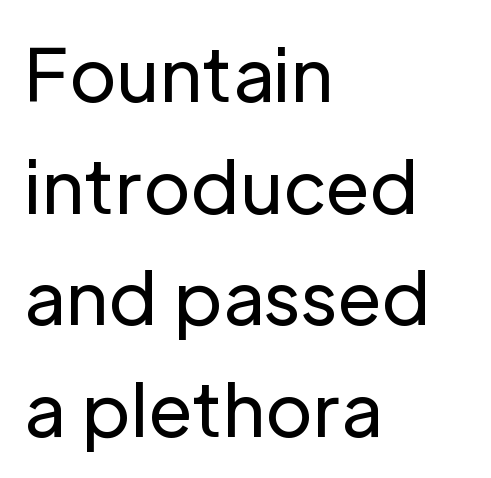
The letters advance in unequal steps, a hallmark of proportional type. A typesetter would mark this as roman, not italic. Whoever set this chose a conventional vertical rhythm. The letterforms sit shoulder to shoulder at normal distance. Check where the strokes stop: nothing finishes them off — pure sans.
